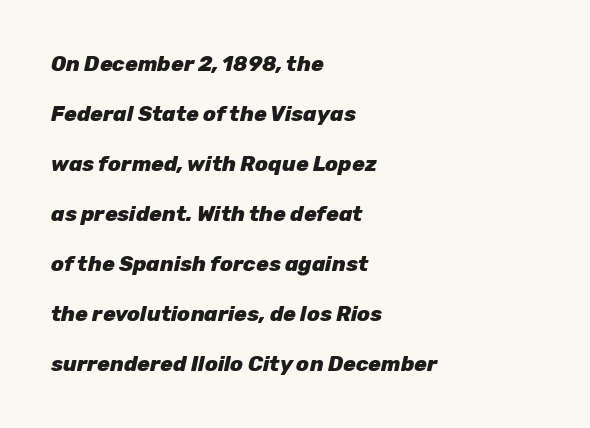
{"italic": "yes", "lean": "right", "slant_degrees": 12, "bold": "yes", "underline": "no", "align": "left", "line_spacing": "loose", "line_spacing_ratio": 2.38, "letter_spacing": "normal", "letter_spacing_em": 0.0, "glyph_px": 21}
